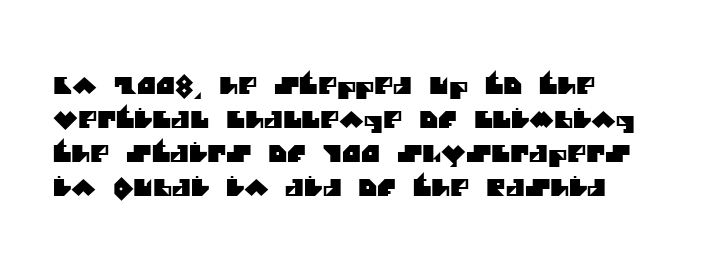
Q: Is the text underlined? A: No.
Q: How is the paragraph aligned? A: Left-aligned.
Q: Is the spacing between letters normal or unusually wide? A: Normal.
Q: Is the spacing between lines tight, normal or loose? A: Normal.
